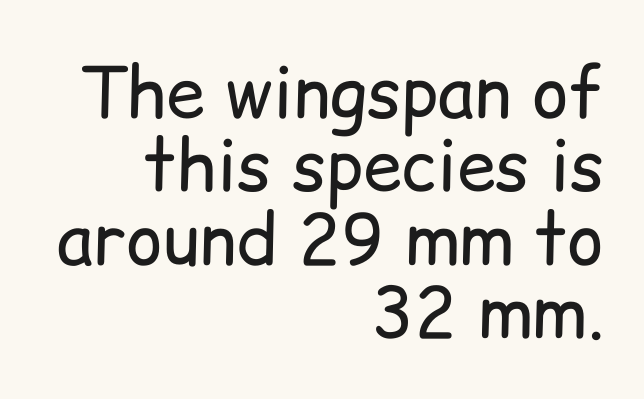
{"serif": "no", "italic": "no", "bold": "no", "weight": "regular", "width": "normal", "stroke_contrast": "low", "x_height": "medium", "monospaced": "no", "underline": "no", "align": "right", "line_spacing": "tight", "line_spacing_ratio": 1.05, "letter_spacing": "normal", "letter_spacing_em": 0.0, "glyph_px": 70}
